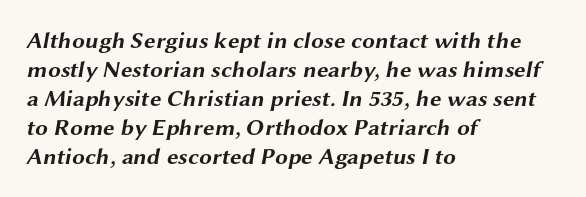
The image shows 23 px bold type; set left-aligned, normal line spacing (1.26x), normal letter spacing, not underlined.
